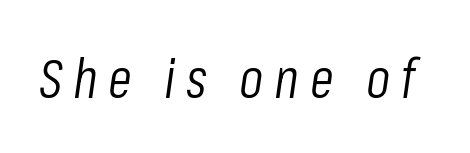
The image shows 55 px light, condensed type, italic (leaning right); set not underlined; low stroke contrast and a medium x-height.
